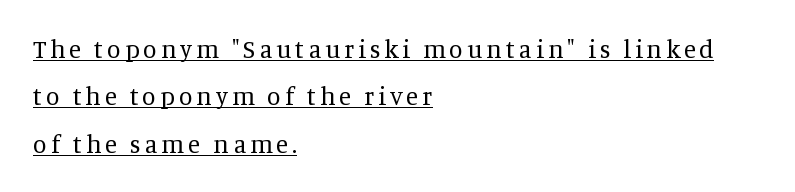
{"italic": "no", "bold": "no", "underline": "yes", "align": "left", "line_spacing": "loose", "line_spacing_ratio": 1.9, "glyph_px": 25}
